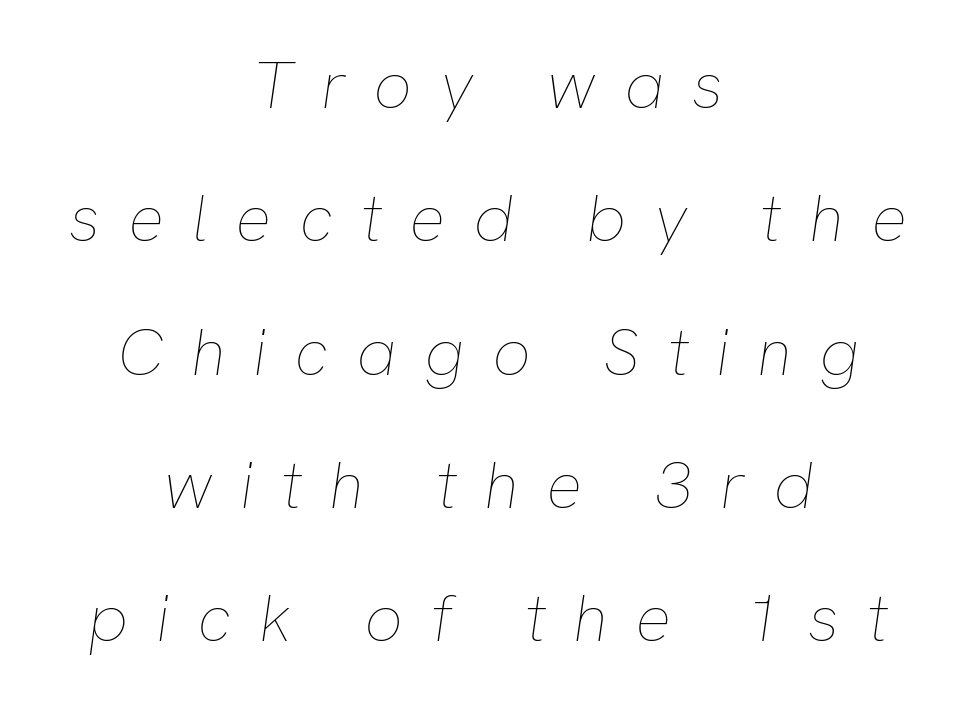
The image shows 67 px thin type, italic (leaning right); set centered, loose line spacing (1.99x), unusually wide letter spacing (+0.41 em), not underlined; low stroke contrast and a medium x-height.
